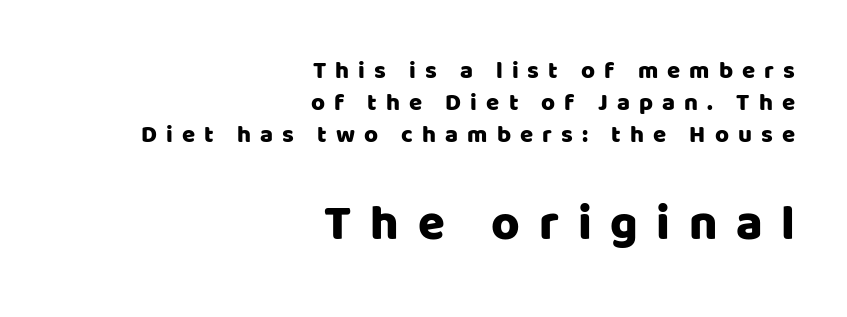
Q: Is the text italic (slanted)? A: No, it is upright.
Q: Is the typeface a serif or a sans-serif typeface? A: Sans-serif.
Q: Is the text underlined? A: No.
Q: How is the paragraph aligned? A: Right-aligned.
Q: Is the spacing between letters normal or unusually wide? A: Unusually wide.
Q: Is the spacing between lines tight, normal or loose? A: Normal.
Q: Which block of text is set in a larger size, the first (top) or the second (bottom)? A: The second (bottom) one.
Q: Width (condensed, normal, or wide)? A: Normal.
Q: Stroke contrast? A: Low.
Q: x-height? A: Large.
Q: Monospaced? A: No.
